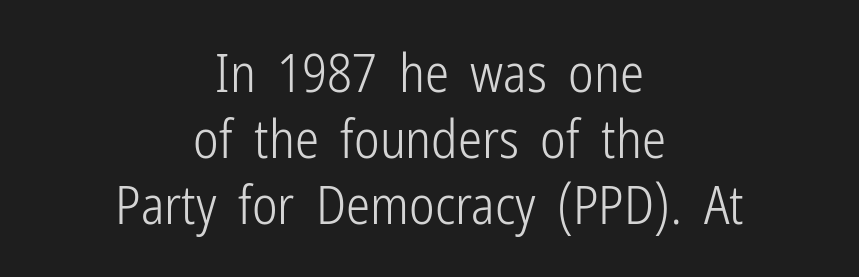
Q: Is the text bold? A: No.
Q: Is the text italic (slanted)? A: No, it is upright.
Q: Is the typeface a serif or a sans-serif typeface? A: Sans-serif.
Q: Is the text underlined? A: No.
Q: How is the paragraph aligned? A: Centered.
Q: Is the spacing between letters normal or unusually wide? A: Normal.
Q: Width (condensed, normal, or wide)? A: Condensed.
Q: Stroke contrast? A: Low.
Q: x-height? A: Medium.
Q: Monospaced? A: No.
